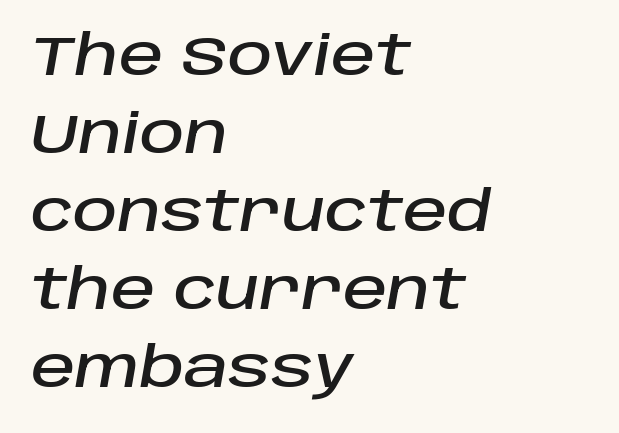
Q: Is the text italic (slanted)? A: Yes, it leans right by about 10 degrees.
Q: Is the text underlined? A: No.
Q: How is the paragraph aligned? A: Left-aligned.
Q: Is the spacing between letters normal or unusually wide? A: Normal.
Q: Is the spacing between lines tight, normal or loose? A: Normal.
Q: Width (condensed, normal, or wide)? A: Normal.
Q: Stroke contrast? A: Low.
Q: x-height? A: Large.
Q: Monospaced? A: No.
